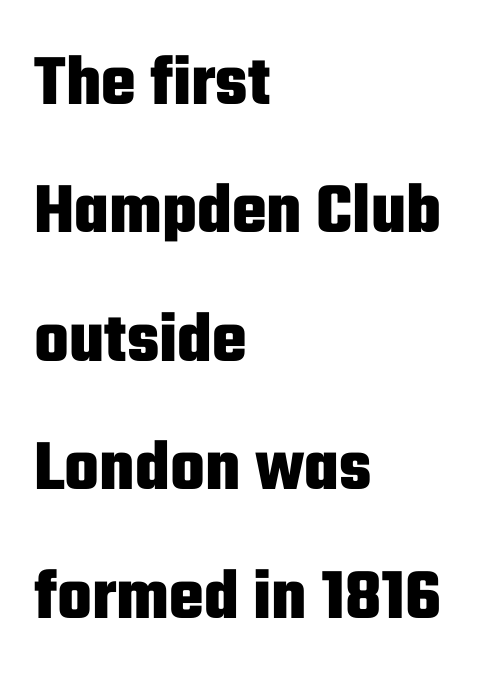
Short note: letters normally spaced. I'd describe the lettering as bold — thick and assertive. The letters carry no serifs — their stems end cleanly without finishing strokes. One-word summary of the alignment: left. Quick note: underline off. The letters advance in unequal steps, a hallmark of proportional type.
